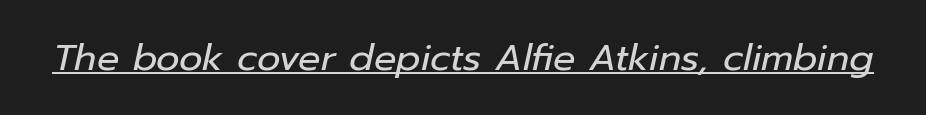
The axis of the letterforms is tilted away from vertical. The passage shown has conventional tracking throughout. The rendering uses natural spacing where letterforms have individual widths. Stems here are at most as thick as an everyday book face. The typesetter has applied underlining to the passage shown.
